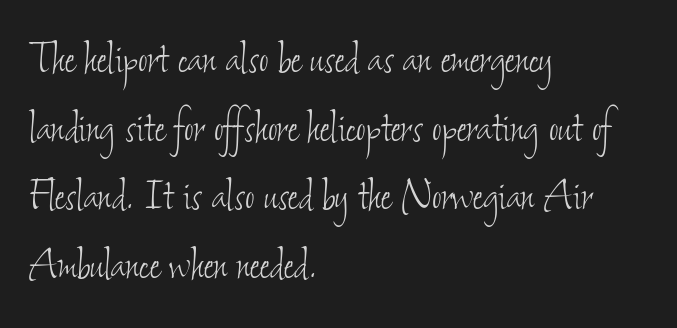
The letters sit at their default tracking, neither squeezed nor spread. The ragged edge is on the right, which tells us the setting is flush left. The strokes carry an ordinary text weight at most. Do the characters align in a grid? No, the font is proportional. Words float on clear page, feet unadorned. Rows of type keep a routine distance in the vertical direction.
